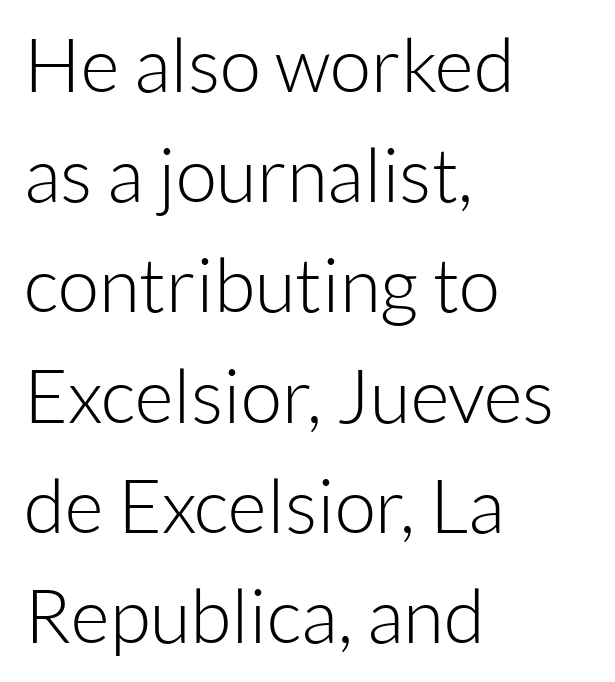
The image shows 75 px light sans-serif type, upright; set left-aligned, normal line spacing (1.47x), normal letter spacing, not underlined; low stroke contrast and a medium x-height.
